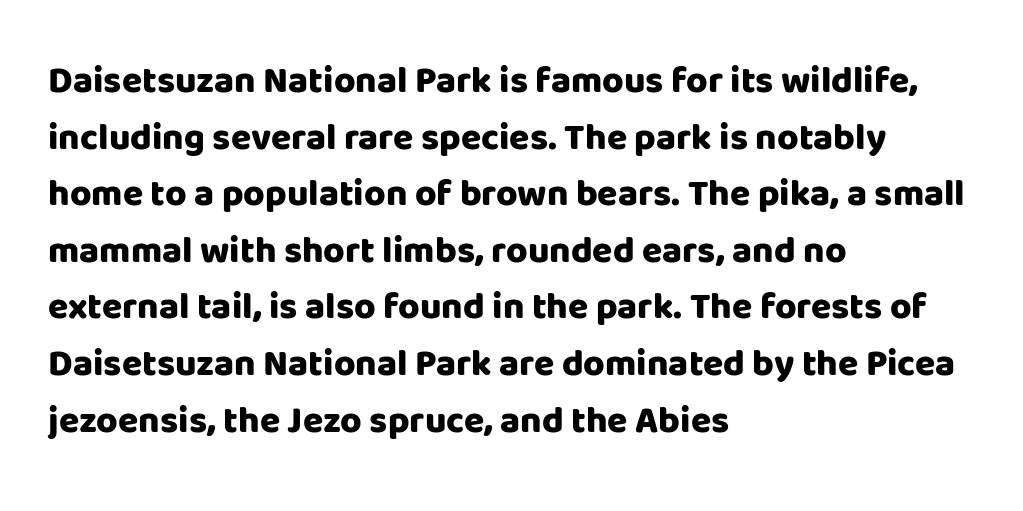
Q: Is the text bold? A: Yes.
Q: Is the text italic (slanted)? A: No, it is upright.
Q: Is the typeface a serif or a sans-serif typeface? A: Sans-serif.
Q: Is the text underlined? A: No.
Q: How is the paragraph aligned? A: Left-aligned.
Q: Is the spacing between letters normal or unusually wide? A: Normal.
Q: Is the spacing between lines tight, normal or loose? A: Normal.
Q: Width (condensed, normal, or wide)? A: Normal.
Q: Stroke contrast? A: Low.
Q: x-height? A: Large.
Q: Monospaced? A: No.
